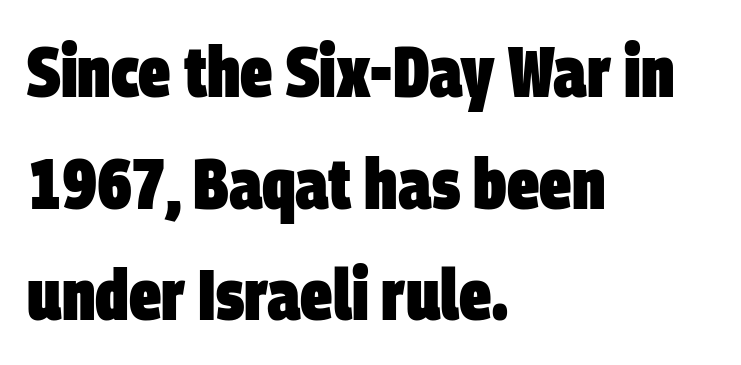
Q: Is the text bold? A: Yes.
Q: Is the typeface a serif or a sans-serif typeface? A: Sans-serif.
Q: Is the text underlined? A: No.
Q: How is the paragraph aligned? A: Left-aligned.
Q: Is the spacing between letters normal or unusually wide? A: Normal.
Q: Is the spacing between lines tight, normal or loose? A: Normal.
Q: Width (condensed, normal, or wide)? A: Condensed.
Q: Stroke contrast? A: Low.
Q: x-height? A: Large.
Q: Monospaced? A: No.
